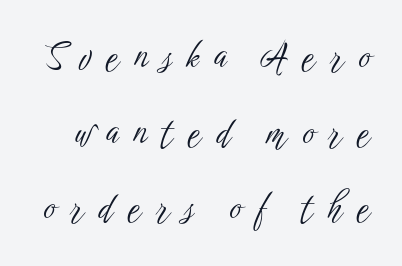
Any mark beneath the type? The region is blank. This rendering employs a face without finishing strokes, i.e., a sans-serif. The cut favours lightness, reaching ordinary text weight at its darkest.
